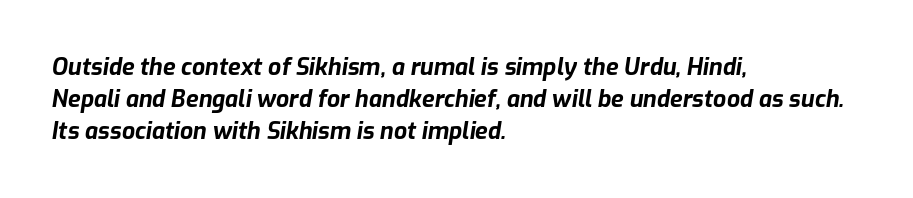
{"italic": "yes", "lean": "right", "slant_degrees": 9, "bold": "yes", "underline": "no", "align": "left", "line_spacing": "normal", "line_spacing_ratio": 1.39, "letter_spacing": "normal", "letter_spacing_em": 0.0, "glyph_px": 23}
